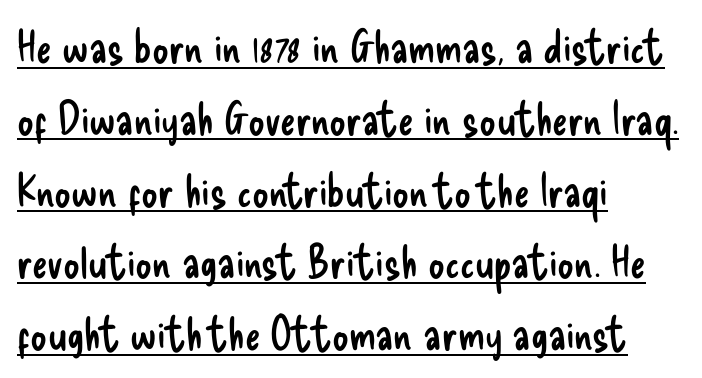
Q: Is the text bold? A: No.
Q: Is the text italic (slanted)? A: No, it is upright.
Q: Is the typeface a serif or a sans-serif typeface? A: Sans-serif.
Q: Is the text underlined? A: Yes.
Q: How is the paragraph aligned? A: Left-aligned.
Q: Is the spacing between letters normal or unusually wide? A: Normal.
Q: Is the spacing between lines tight, normal or loose? A: Normal.
Q: Width (condensed, normal, or wide)? A: Condensed.
Q: Stroke contrast? A: Low.
Q: x-height? A: Small.
Q: Monospaced? A: No.
